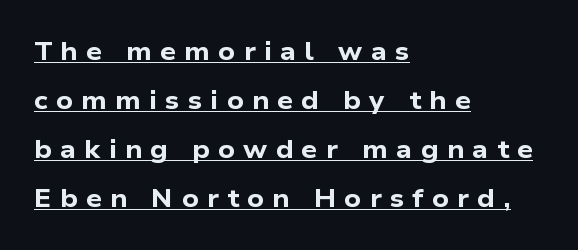
{"bold": "yes", "underline": "yes", "align": "left", "line_spacing": "loose", "line_spacing_ratio": 1.96, "letter_spacing": "wide", "letter_spacing_em": 0.33, "glyph_px": 25}
